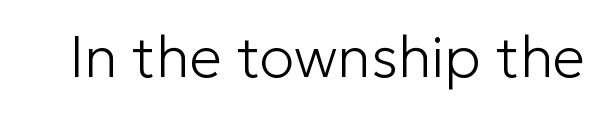
The image shows 58 px light sans-serif type, upright; set normal letter spacing, not underlined; low stroke contrast and a medium x-height.
